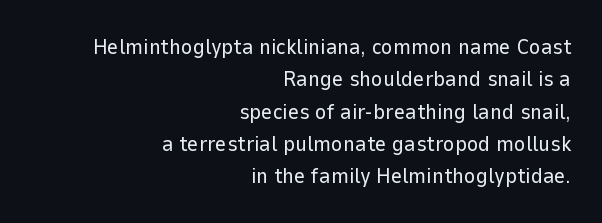
Q: Is the text bold? A: No.
Q: Is the text italic (slanted)? A: No, it is upright.
Q: Is the text underlined? A: No.
Q: How is the paragraph aligned? A: Right-aligned.
Q: Is the spacing between letters normal or unusually wide? A: Normal.
Q: Is the spacing between lines tight, normal or loose? A: Normal.
